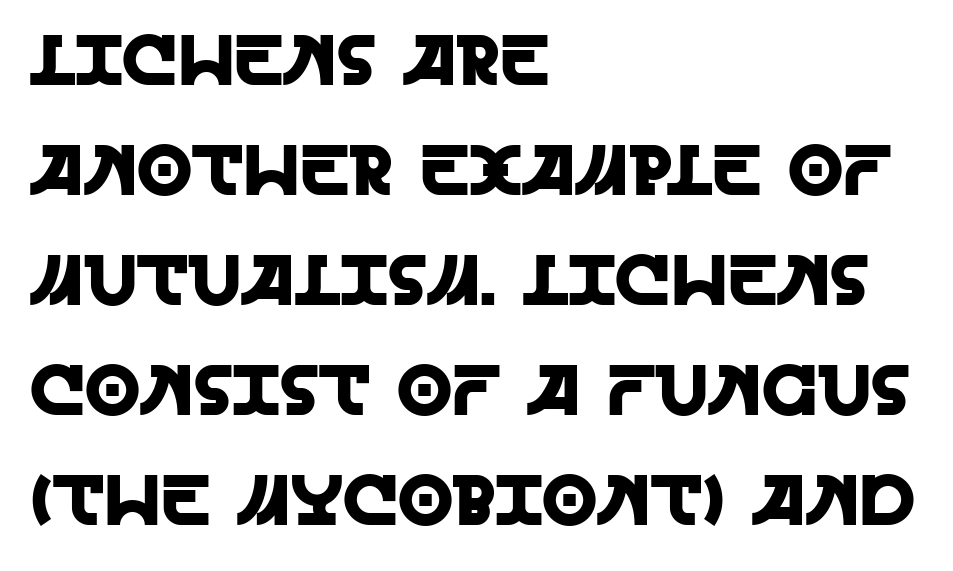
{"serif": "no", "italic": "no", "width": "normal", "x_height": "large", "monospaced": "no", "underline": "no", "align": "left", "line_spacing": "normal", "line_spacing_ratio": 1.55, "letter_spacing": "normal", "letter_spacing_em": 0.0, "glyph_px": 71}
